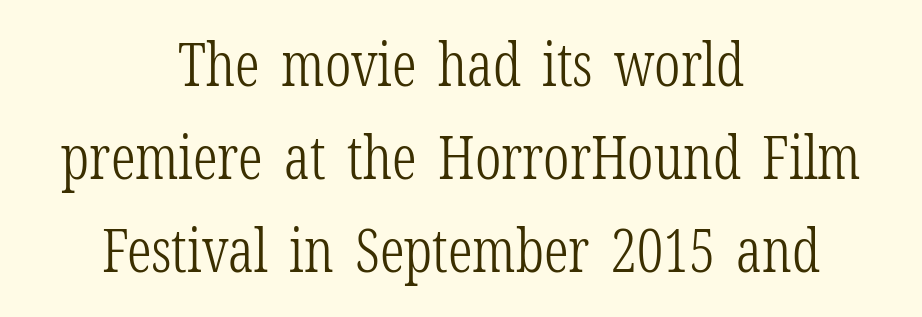
The image shows 60 px light, condensed serif type, upright; set centered, normal line spacing (1.55x), normal letter spacing, not underlined; low stroke contrast and a medium x-height.
